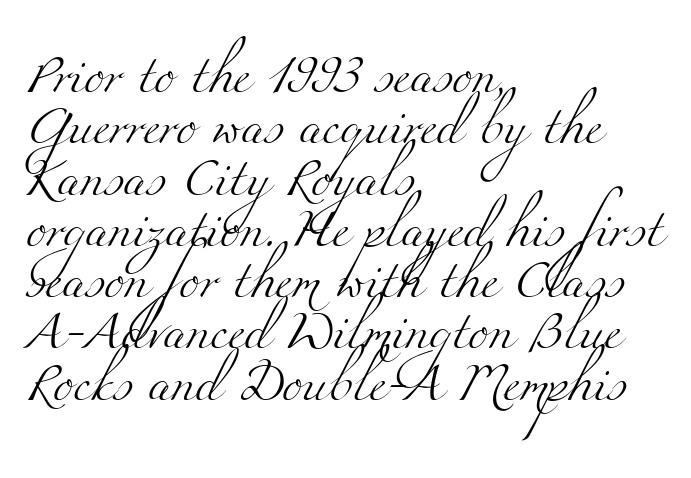
{"bold": "no", "weight": "light", "width": "wide", "stroke_contrast": "medium", "x_height": "small", "monospaced": "no", "underline": "no", "align": "left", "line_spacing": "normal", "line_spacing_ratio": 1.35, "letter_spacing": "normal", "letter_spacing_em": 0.0, "glyph_px": 38}
